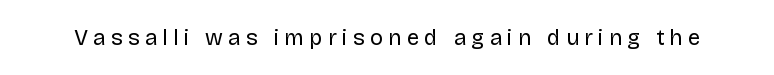
No heavy texture on the line: the type isn't bold. This sample uses expanded letter spacing, leaving extra air between glyphs. Just letters on the line, the space beneath them empty. The font's upright variant was chosen for this text.
